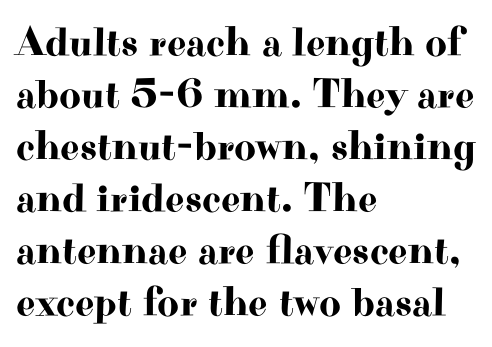
{"serif": "yes", "italic": "no", "width": "wide", "stroke_contrast": "high", "x_height": "small", "monospaced": "no", "underline": "no", "align": "left", "line_spacing_ratio": 1.24, "letter_spacing": "normal", "letter_spacing_em": 0.0, "glyph_px": 42}
